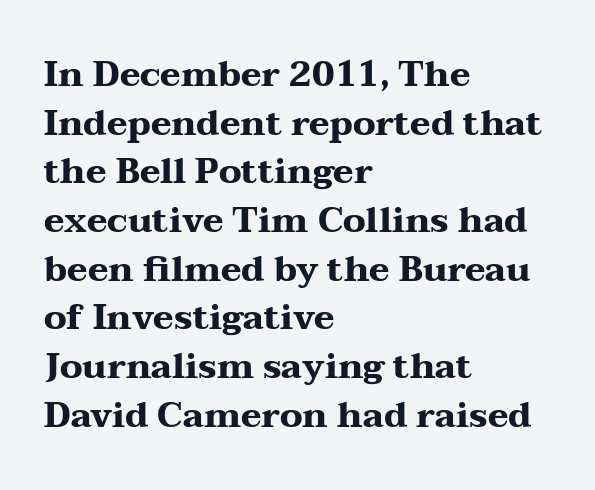
Typeset ragged right — the left edge is the straight one. Nothing unusual about the tracking: characters are spaced as the font intends. Words float on clear page, feet unadorned. These lines are composed in type with serifs. Is this a fixed-width face? No — the glyphs have proportional, varying widths.
